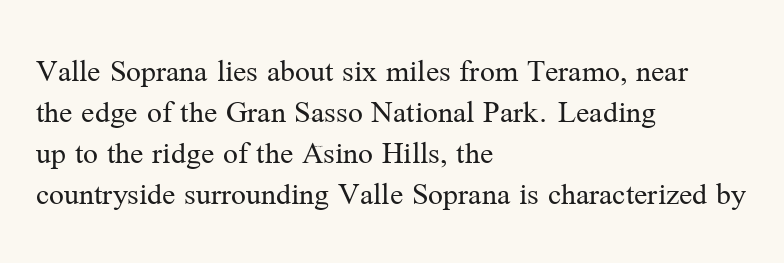
Q: Is the text bold? A: No.
Q: Is the text italic (slanted)? A: No, it is upright.
Q: Is the typeface a serif or a sans-serif typeface? A: Serif.
Q: Is the text underlined? A: No.
Q: How is the paragraph aligned? A: Left-aligned.
Q: Is the spacing between letters normal or unusually wide? A: Normal.
Q: Width (condensed, normal, or wide)? A: Normal.
Q: Stroke contrast? A: Medium.
Q: x-height? A: Medium.
Q: Monospaced? A: No.
